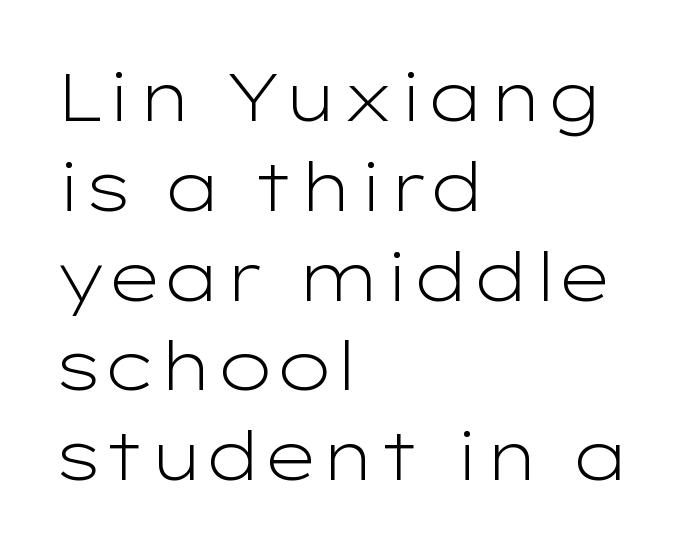
{"serif": "no", "italic": "no", "bold": "no", "weight": "light", "width": "wide", "stroke_contrast": "low", "x_height": "medium", "monospaced": "no", "underline": "no", "align": "left", "line_spacing": "normal", "line_spacing_ratio": 1.34, "letter_spacing": "normal", "letter_spacing_em": 0.0, "glyph_px": 67}
